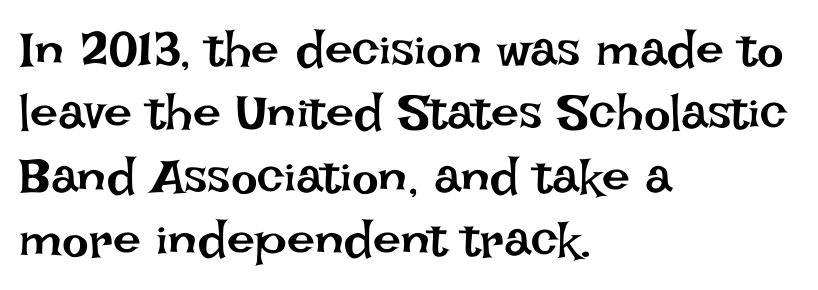
The image shows 50 px regular-weight type, upright; set left-aligned, normal line spacing (1.27x), normal letter spacing, not underlined; low stroke contrast and a large x-height.
